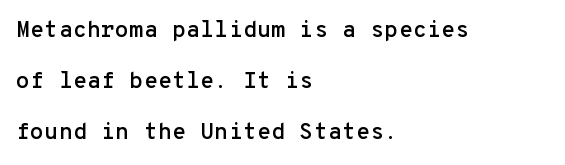
Q: Is the text italic (slanted)? A: No, it is upright.
Q: Is the text underlined? A: No.
Q: How is the paragraph aligned? A: Left-aligned.
Q: Is the spacing between letters normal or unusually wide? A: Normal.
Q: Is the spacing between lines tight, normal or loose? A: Loose.
